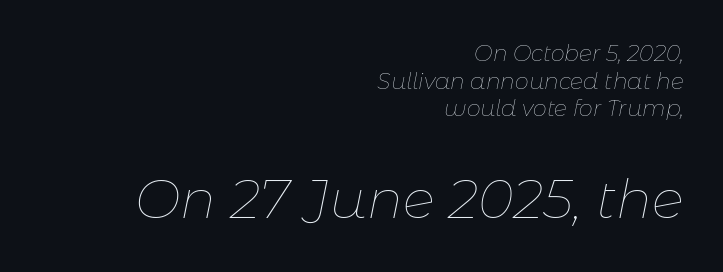
These lines are set flush right with a ragged left edge. Is the letter spacing exaggerated? No — it looks like the ordinary default. Quick note: italic. The glyphs are unaccompanied by any horizontal stroke below them.
